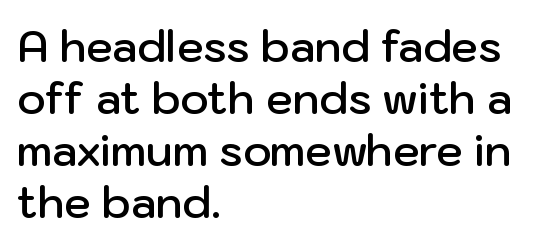
The image shows 43 px semibold sans-serif type, upright; set left-aligned, line spacing 1.21x, normal letter spacing, not underlined; low stroke contrast and a medium x-height.
